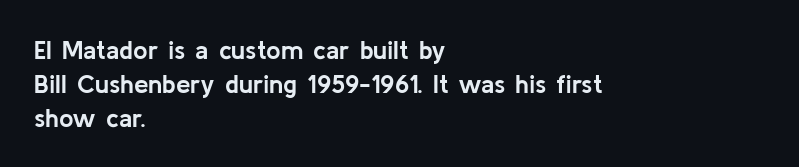
{"italic": "no", "bold": "yes", "underline": "no", "align": "left", "line_spacing": "normal", "line_spacing_ratio": 1.3, "letter_spacing": "normal", "letter_spacing_em": 0.0, "glyph_px": 26}
